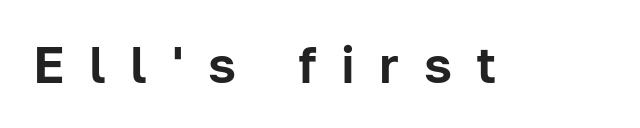
{"serif": "no", "italic": "no", "width": "normal", "stroke_contrast": "low", "x_height": "medium", "monospaced": "no", "underline": "no", "letter_spacing": "wide", "letter_spacing_em": 0.48, "glyph_px": 51}
